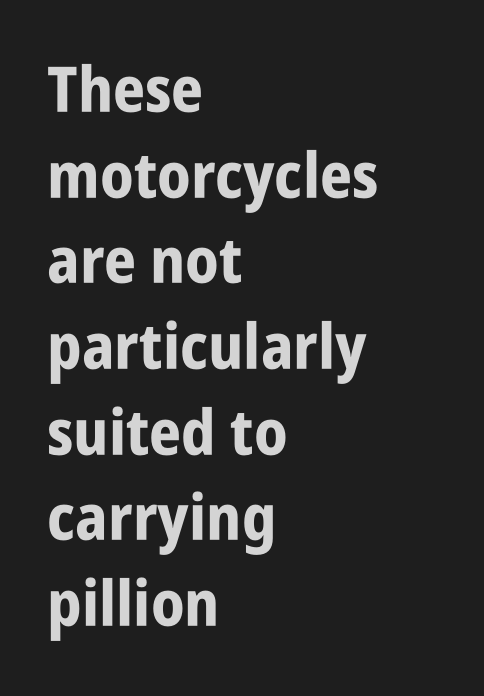
The image shows 63 px bold, condensed sans-serif type, upright; set left-aligned, normal line spacing (1.36x), normal letter spacing, not underlined; low stroke contrast and a large x-height.
